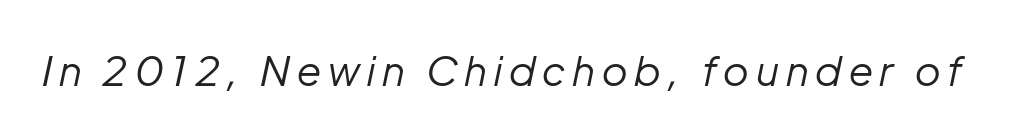
The image shows 41 px regular-weight type, italic (leaning right); set not underlined; low stroke contrast and a medium x-height.
